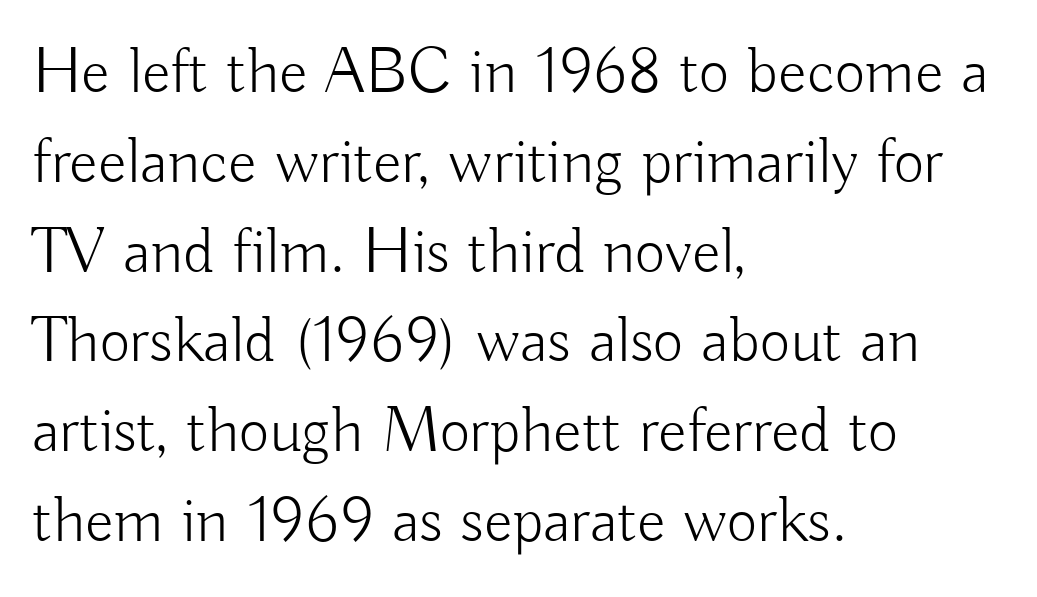
The image shows 66 px light sans-serif type, upright; set left-aligned, normal line spacing (1.36x), normal letter spacing, not underlined; low stroke contrast and a small x-height.
